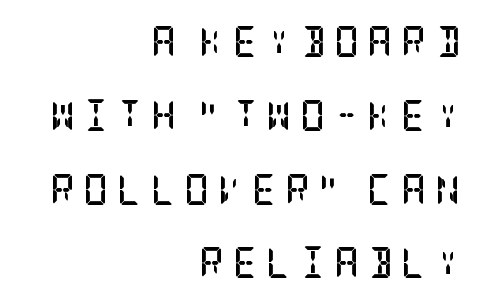
One glance says open: line gaps are wider than usual. Summary of weight: heavy, a full bold. Short and long lines alike share a common ending point at right. The type sits square on the baseline with zero lean. Little horizontal feet cap the strokes, marking this as serif type.
